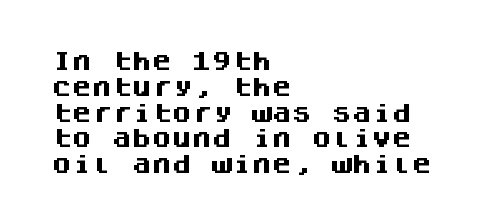
The image shows 20 px bold type, upright; set left-aligned, normal line spacing (1.29x), normal letter spacing, not underlined.
